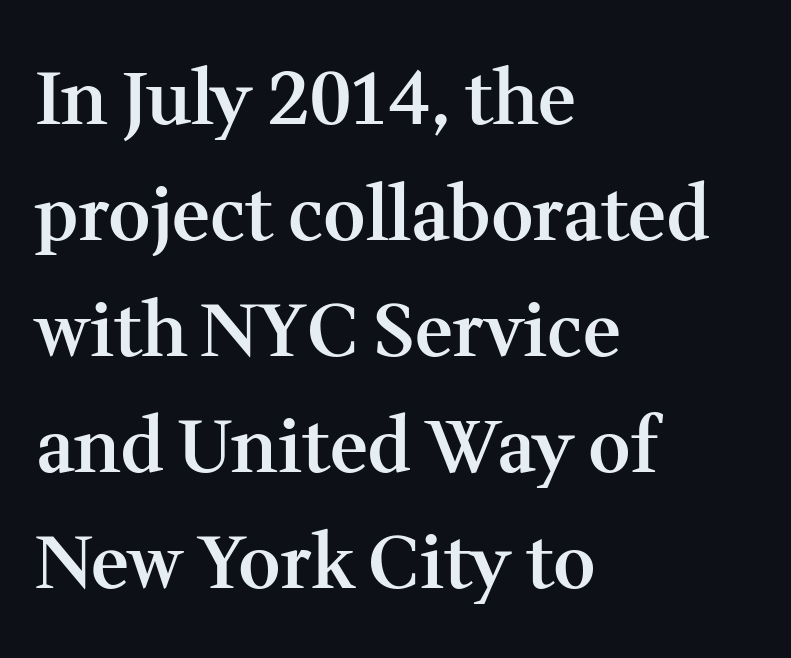
The passage shown stacks its lines at a standard gap. Is there any slant? The stems are plumb. Each word holds together tightly as a unit, with standard inter-letter gaps. The baseline area is clear.
